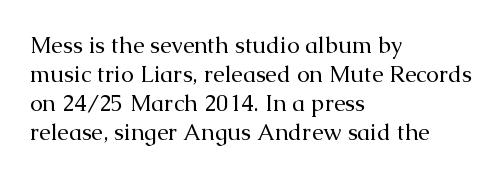
{"italic": "no", "bold": "no", "underline": "no", "align": "left", "line_spacing": "normal", "line_spacing_ratio": 1.26, "letter_spacing": "normal", "letter_spacing_em": 0.0, "glyph_px": 23}
